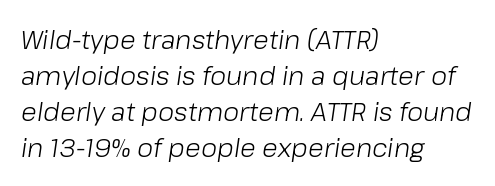
Standard letterfit; no display-style spreading of the glyphs. On a weight scale, this lands at 450 or below. Alignment: flush left. Vertically, the passage feels balanced, rows spaced as you'd expect. The whole block is typeset with a tilt. Check the space under the baseline: it is left empty.
